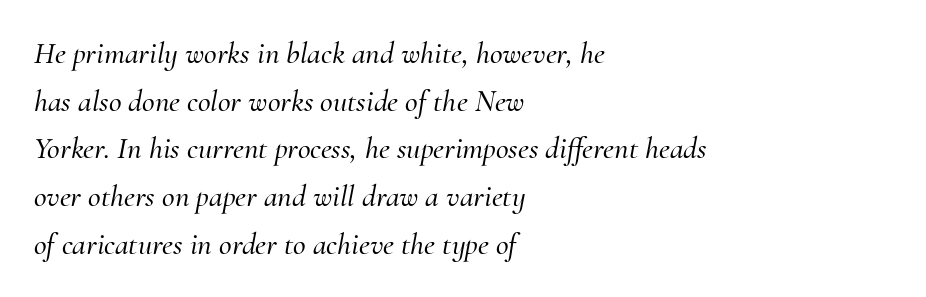
Q: Is the text italic (slanted)? A: Yes, it leans right by about 10 degrees.
Q: Is the typeface a serif or a sans-serif typeface? A: Serif.
Q: Is the text underlined? A: No.
Q: How is the paragraph aligned? A: Left-aligned.
Q: Is the spacing between letters normal or unusually wide? A: Normal.
Q: Is the spacing between lines tight, normal or loose? A: Normal.
Q: Width (condensed, normal, or wide)? A: Normal.
Q: Stroke contrast? A: Medium.
Q: x-height? A: Small.
Q: Monospaced? A: No.
